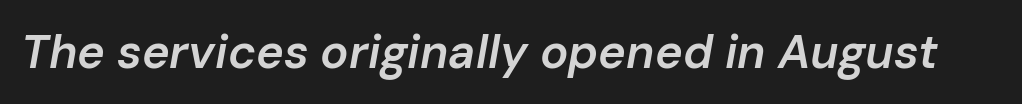
The image shows 47 px semibold type, italic (leaning right); set normal letter spacing, not underlined; low stroke contrast and a medium x-height.
